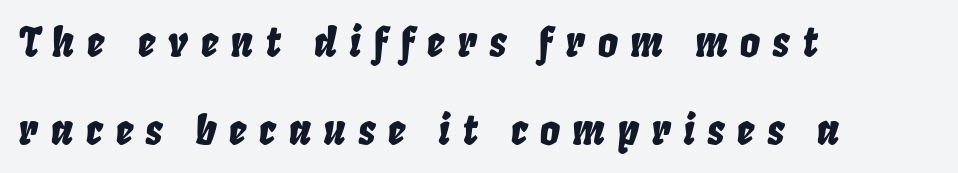
Q: Is the text italic (slanted)? A: Yes, it leans right by about 8 degrees.
Q: Is the text underlined? A: No.
Q: How is the paragraph aligned? A: Left-aligned.
Q: Is the spacing between letters normal or unusually wide? A: Unusually wide.
Q: Is the spacing between lines tight, normal or loose? A: Loose.
Q: Width (condensed, normal, or wide)? A: Condensed.
Q: Stroke contrast? A: Low.
Q: x-height? A: Large.
Q: Monospaced? A: No.
